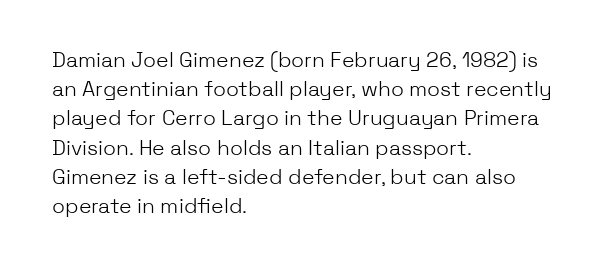
Tracking here is standard; glyphs follow each other at the usual distance. Heft: none added — not bold. These lines are set flush left with a ragged right edge. The letters stand straight up with perfectly vertical stems. Has an underline been added? It has not.
